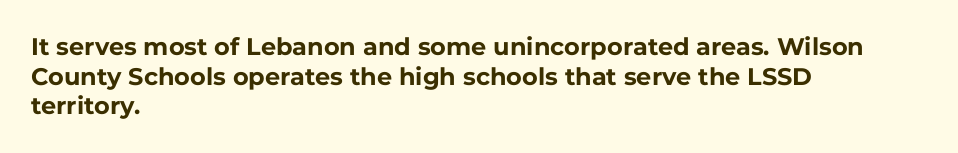
Nobody drew a line under any word here. The lettering stays uniformly vertical, giving the passage a roman look. Each word holds together tightly as a unit, with standard inter-letter gaps. A student would call this left alignment; a typographer would say flush left, rag right. Typographic density is high because the face is bold.
